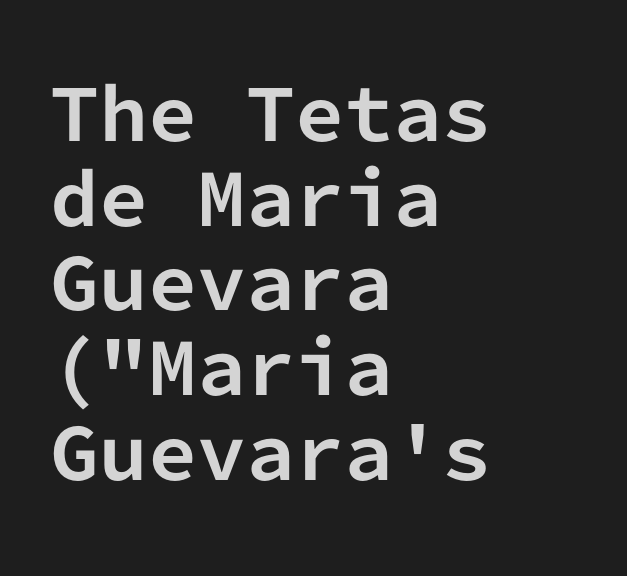
The image shows 70 px bold sans-serif type, upright, monospaced; set left-aligned, line spacing 1.21x, normal letter spacing, not underlined; low stroke contrast and a medium x-height.
